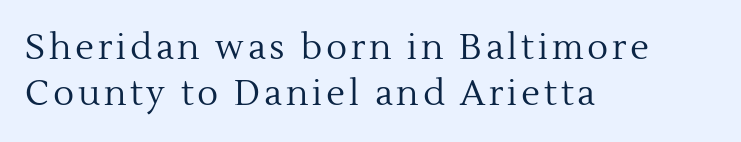
The image shows 35 px regular-weight serif type, upright; set left-aligned, normal line spacing (1.31x), not underlined; a medium x-height.
